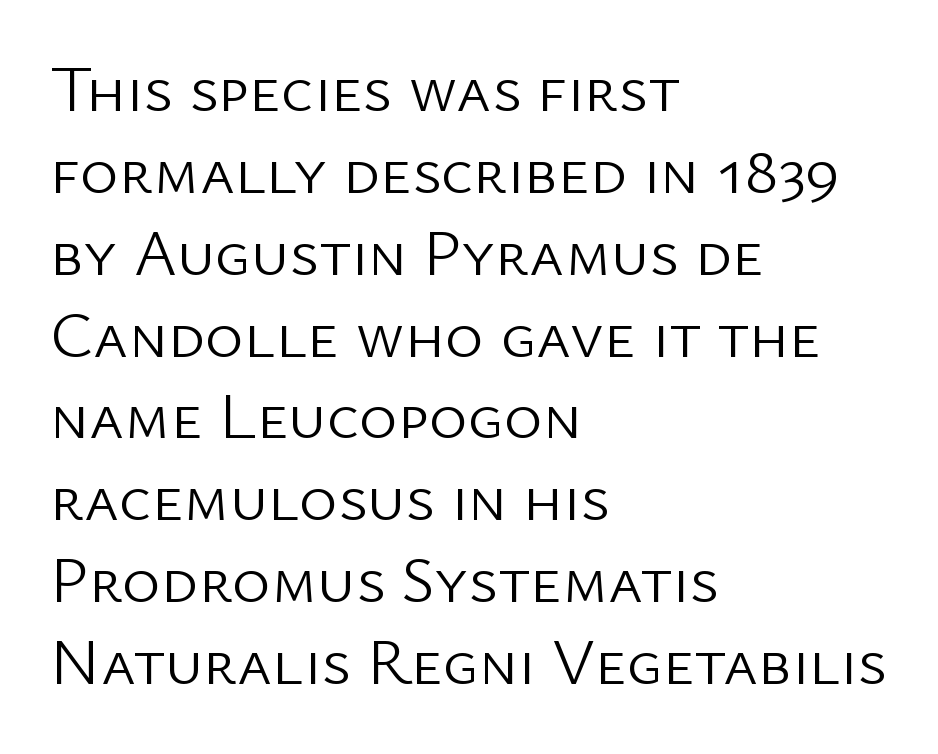
The image shows 66 px light sans-serif type, upright; set left-aligned, line spacing 1.24x, normal letter spacing, not underlined; low stroke contrast and a medium x-height.
